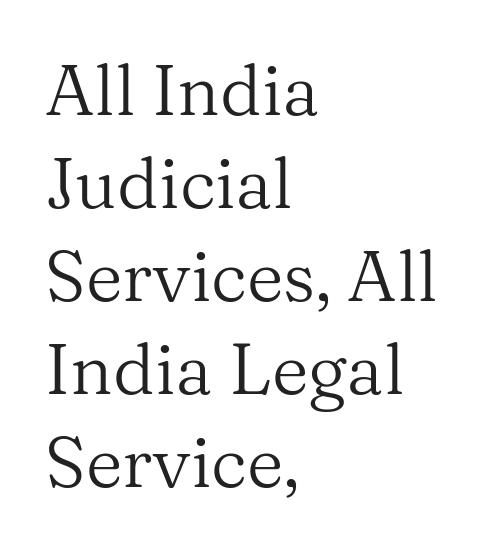
Rendered with straight, roman letterforms. The line texture is even and compact thanks to regular tracking. You could not count columns in this text — the font is proportionally spaced. Look at the bottom of the vertical strokes: they flare into serifs here. A bare baseline throughout the passage. What's the leading like? Ordinary, nothing unusual.
